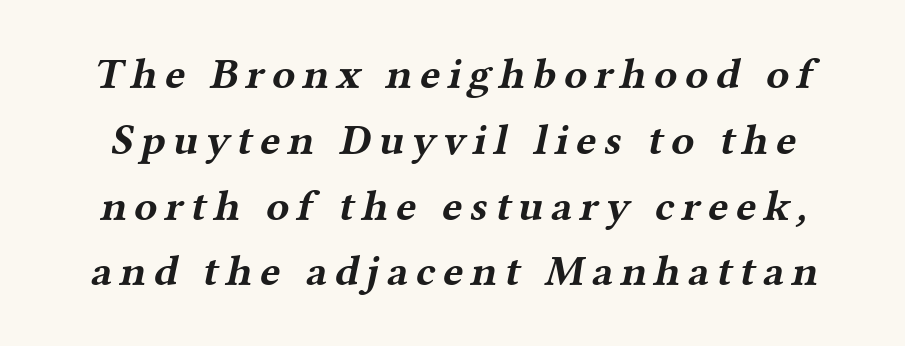
{"serif": "yes", "bold": "yes", "weight": "bold", "width": "wide", "stroke_contrast": "medium", "x_height": "medium", "monospaced": "no", "underline": "no", "line_spacing": "normal", "line_spacing_ratio": 1.53, "glyph_px": 43}
